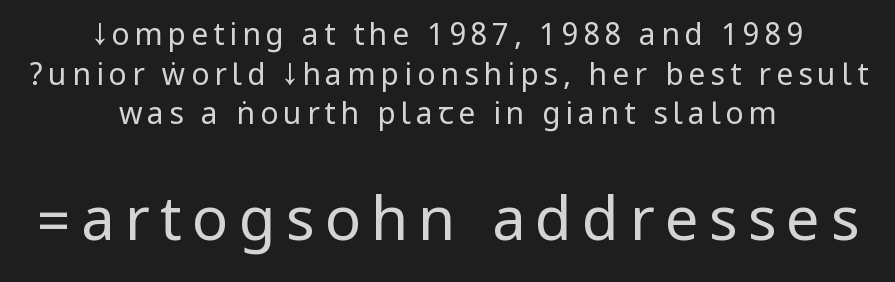
The image shows 60 px regular-weight, condensed sans-serif type, upright; set centered, normal line spacing (1.32x), not underlined; the second (bottom) block is 2.0x larger; low stroke contrast.
